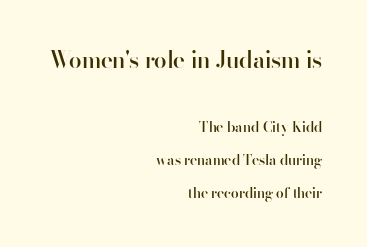
Q: Is the text bold? A: Semi-bold.
Q: Is the text italic (slanted)? A: No, it is upright.
Q: Is the text underlined? A: No.
Q: How is the paragraph aligned? A: Right-aligned.
Q: Is the spacing between letters normal or unusually wide? A: Normal.
Q: Is the spacing between lines tight, normal or loose? A: Loose.
Q: Which block of text is set in a larger size, the first (top) or the second (bottom)? A: The first (top) one.
